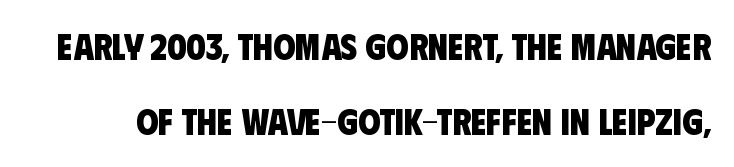
{"serif": "no", "bold": "yes", "weight": "heavy", "width": "condensed", "stroke_contrast": "low", "x_height": "large", "monospaced": "no", "underline": "no", "line_spacing": "loose", "line_spacing_ratio": 2.09, "letter_spacing": "normal", "letter_spacing_em": 0.0, "glyph_px": 36}
